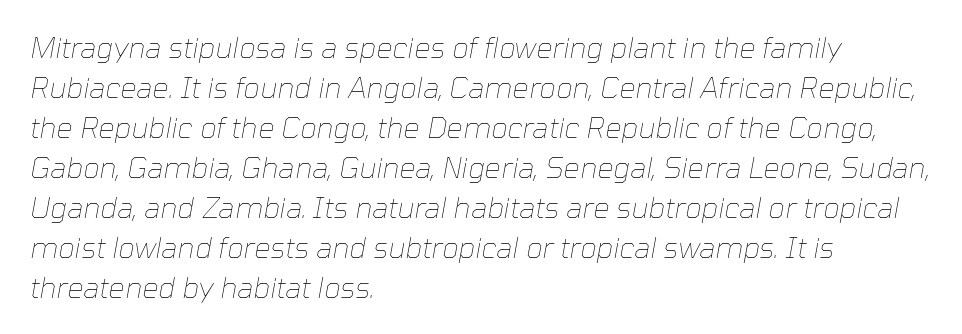
Spacing verdict: proportional, widths tailored to each character. Regarding leading, the lines here are spaced in the standard way. These lines are set flush left with a ragged right edge. The letters sit at their default tracking, neither squeezed nor spread.
